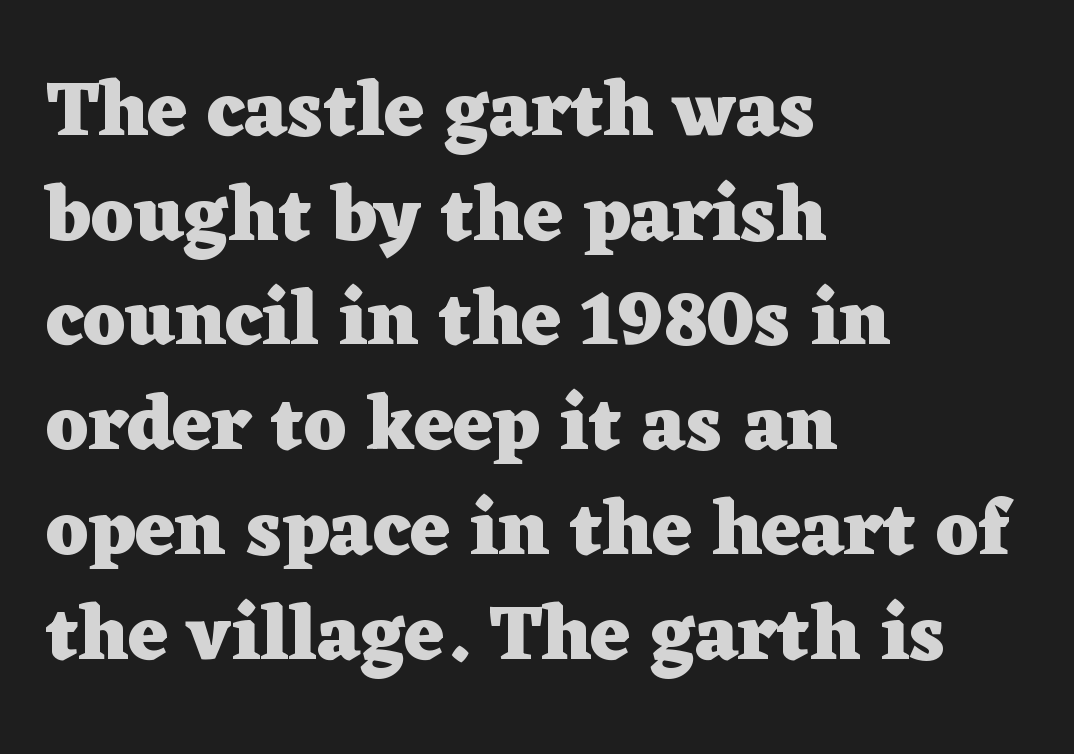
This rendering features lettering with no underline. Observe the ordinary spacing: letters are neighbours, not strangers. Set as a true bold cut, around the 700 mark. Each letter keeps its own natural width here, so spacing adapts to shape. The specimen reads as upright at a glance.
